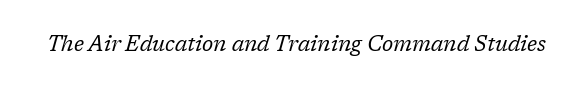
The image shows 21 px text type, italic (leaning right); set normal letter spacing, not underlined.
